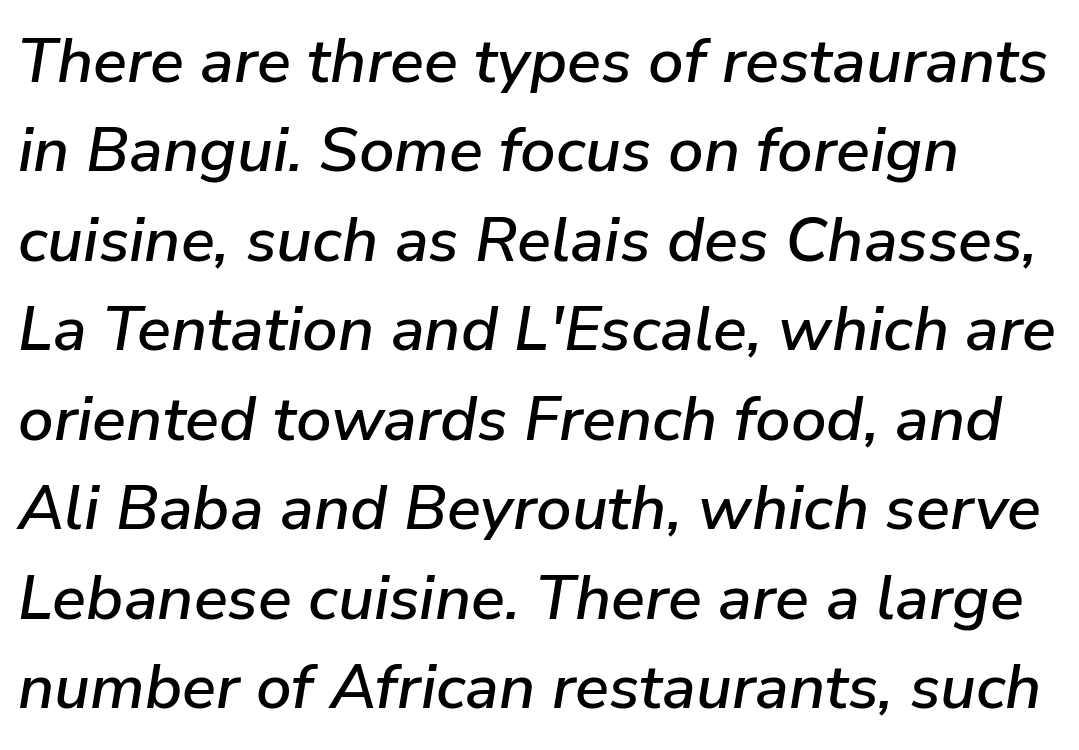
{"italic": "yes", "lean": "right", "slant_degrees": 9, "width": "normal", "stroke_contrast": "low", "x_height": "medium", "monospaced": "no", "underline": "no", "line_spacing": "normal", "line_spacing_ratio": 1.42, "letter_spacing": "normal", "letter_spacing_em": 0.0, "glyph_px": 63}
